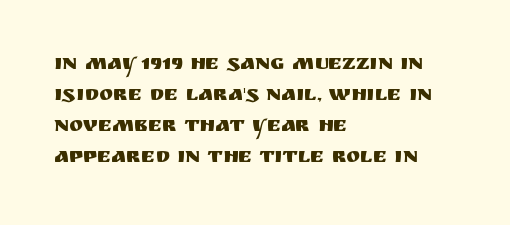
{"italic": "no", "underline": "no", "align": "left", "line_spacing": "normal", "line_spacing_ratio": 1.47, "letter_spacing": "normal", "letter_spacing_em": 0.0, "glyph_px": 21}
